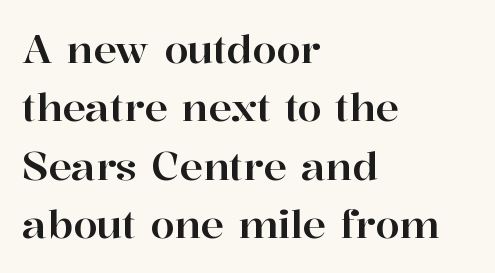
Q: Is the text italic (slanted)? A: No, it is upright.
Q: Is the typeface a serif or a sans-serif typeface? A: Serif.
Q: Is the text underlined? A: No.
Q: How is the paragraph aligned? A: Left-aligned.
Q: Is the spacing between letters normal or unusually wide? A: Normal.
Q: Is the spacing between lines tight, normal or loose? A: Normal.
Q: Width (condensed, normal, or wide)? A: Normal.
Q: Stroke contrast? A: High.
Q: x-height? A: Medium.
Q: Monospaced? A: No.
